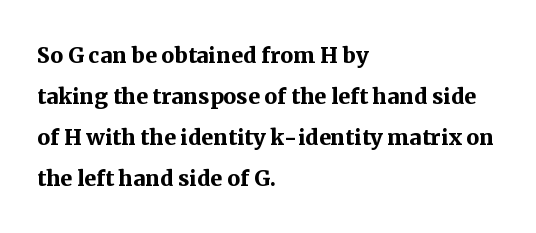
Each row of text sits above clean, open space. The letters sit at their default tracking, neither squeezed nor spread. Heft: maximum for text — a bold. The rendering anchors every line to the left-hand side. The font's upright variant was chosen for this text.
